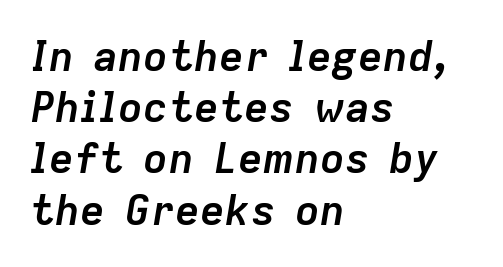
Q: Is the text bold? A: Yes.
Q: Is the text italic (slanted)? A: Yes, it leans right by about 9 degrees.
Q: Is the text underlined? A: No.
Q: How is the paragraph aligned? A: Left-aligned.
Q: Is the spacing between letters normal or unusually wide? A: Normal.
Q: Width (condensed, normal, or wide)? A: Normal.
Q: Stroke contrast? A: Low.
Q: x-height? A: Medium.
Q: Monospaced? A: No.
